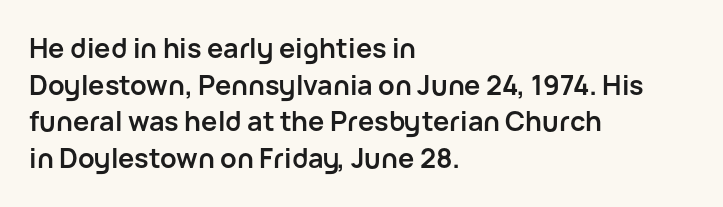
The image shows 27 px bold type, upright; set left-aligned, normal line spacing (1.36x), normal letter spacing, not underlined.
